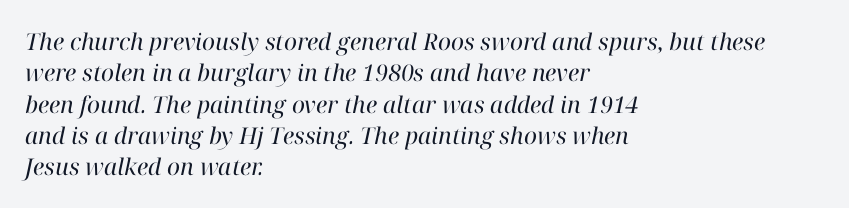
{"italic": "yes", "lean": "right", "slant_degrees": 12, "bold": "no", "underline": "no", "align": "left", "line_spacing": "normal", "line_spacing_ratio": 1.36, "letter_spacing": "normal", "letter_spacing_em": 0.0, "glyph_px": 23}
